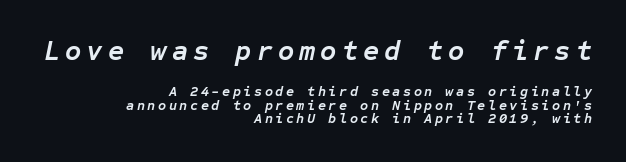
Compared with ordinary roman type, these characters are visibly tilted. Look at the glyph heights: the upper group is clearly the bigger setting. What weight is shown? A full bold with thick strokes. The zone under the glyphs is completely vacant.
